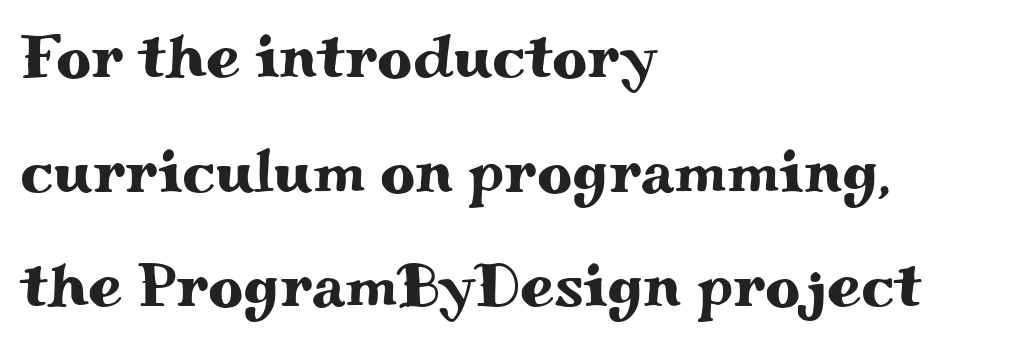
{"serif": "yes", "italic": "no", "width": "wide", "stroke_contrast": "medium", "x_height": "small", "monospaced": "no", "underline": "no", "align": "left", "line_spacing_ratio": 1.88, "letter_spacing": "normal", "letter_spacing_em": 0.0, "glyph_px": 61}
